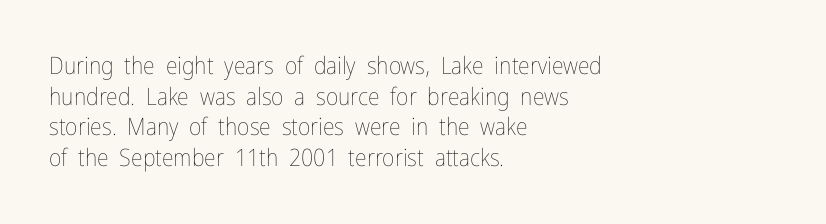
Q: Is the text bold? A: No.
Q: Is the text italic (slanted)? A: No, it is upright.
Q: Is the text underlined? A: No.
Q: How is the paragraph aligned? A: Left-aligned.
Q: Is the spacing between letters normal or unusually wide? A: Normal.
Q: Is the spacing between lines tight, normal or loose? A: Normal.
